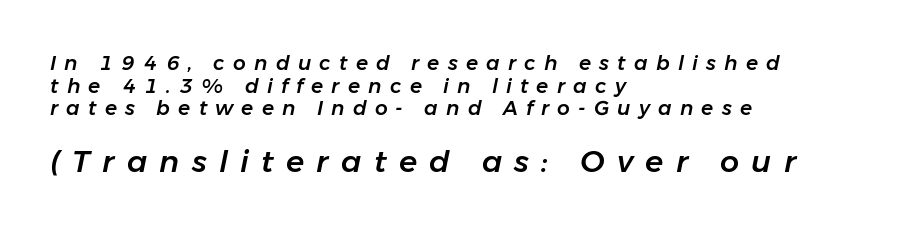
The image shows 30 px text type, italic (leaning right); set left-aligned, tight line spacing (1.13x), unusually wide letter spacing (+0.41 em), not underlined; the second (bottom) block is 1.5x larger; low stroke contrast and a medium x-height.
